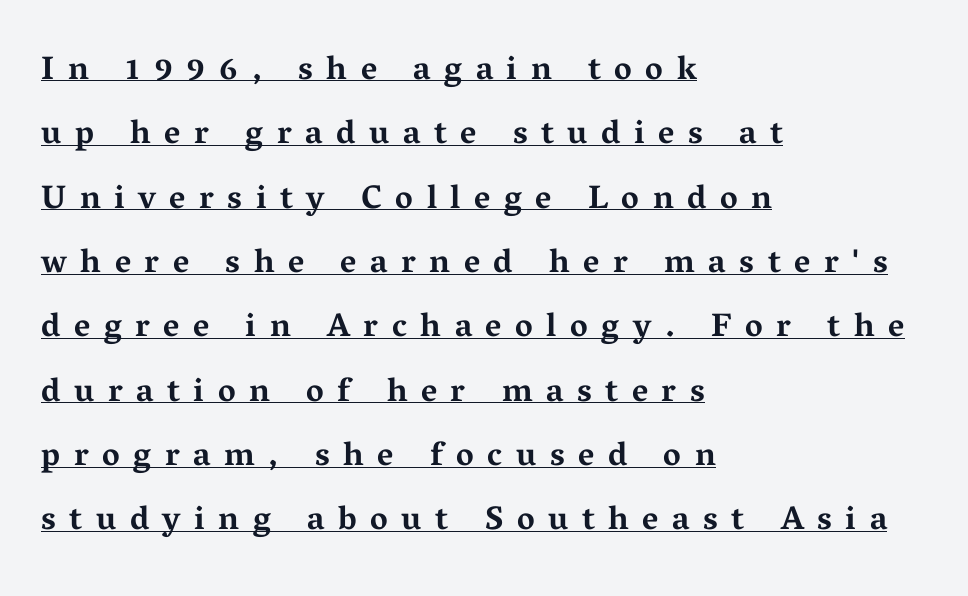
{"serif": "yes", "italic": "no", "bold": "yes", "weight": "bold", "width": "wide", "stroke_contrast": "medium", "x_height": "medium", "monospaced": "no", "underline": "yes", "align": "left", "line_spacing": "loose", "line_spacing_ratio": 1.95, "letter_spacing": "wide", "letter_spacing_em": 0.41, "glyph_px": 33}
